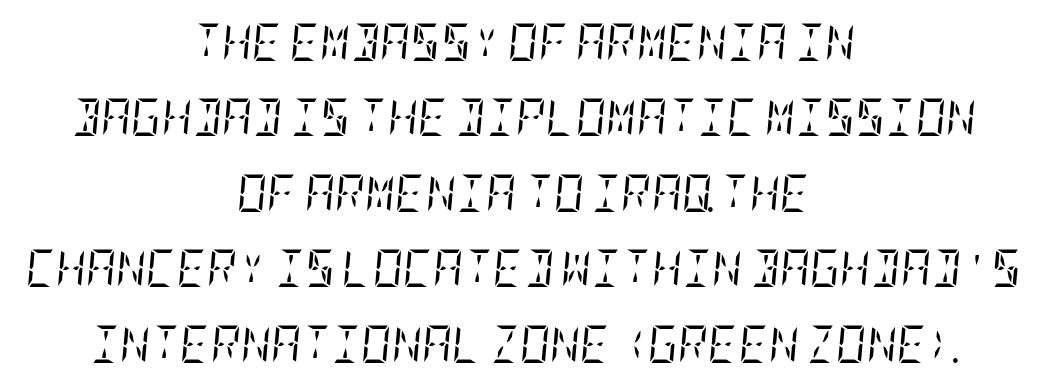
{"serif": "yes", "italic": "yes", "lean": "right", "slant_degrees": 5, "bold": "no", "weight": "regular", "width": "condensed", "stroke_contrast": "low", "x_height": "large", "underline": "no", "align": "center", "line_spacing": "loose", "line_spacing_ratio": 2.04, "letter_spacing": "normal", "letter_spacing_em": 0.0, "glyph_px": 37}
